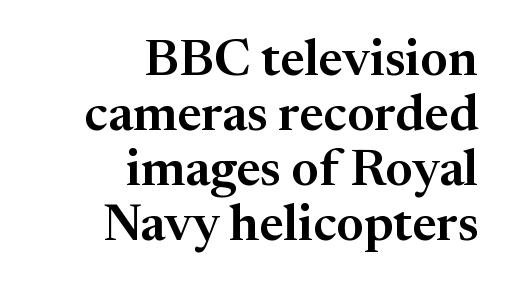
{"serif": "yes", "italic": "no", "width": "normal", "stroke_contrast": "medium", "x_height": "medium", "monospaced": "no", "underline": "no", "align": "right", "line_spacing": "tight", "line_spacing_ratio": 1.08, "letter_spacing": "normal", "letter_spacing_em": 0.0, "glyph_px": 51}
